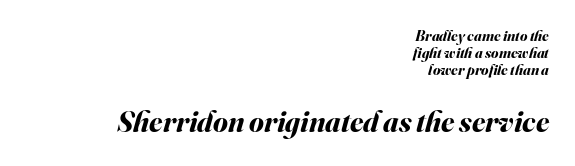
You could call the tracking neutral — neither tight nor loose. Its strokes are broad and dark, the hallmark of bold type. Reading top to bottom, the characters get bigger at the block break. The rendering uses natural spacing where letterforms have individual widths.
